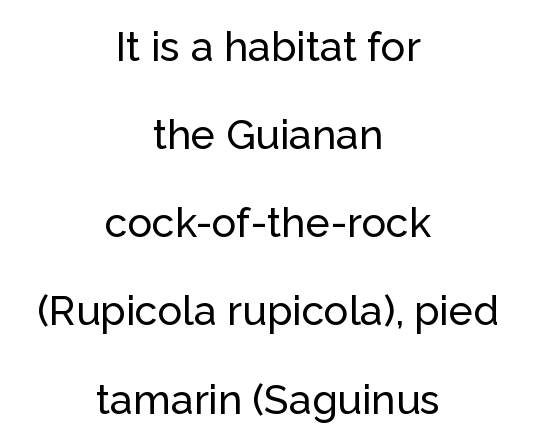
Q: Is the text italic (slanted)? A: No, it is upright.
Q: Is the typeface a serif or a sans-serif typeface? A: Sans-serif.
Q: Is the text underlined? A: No.
Q: How is the paragraph aligned? A: Centered.
Q: Is the spacing between letters normal or unusually wide? A: Normal.
Q: Is the spacing between lines tight, normal or loose? A: Loose.
Q: Width (condensed, normal, or wide)? A: Normal.
Q: Stroke contrast? A: Low.
Q: x-height? A: Medium.
Q: Monospaced? A: No.
